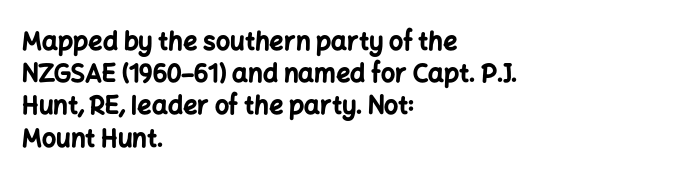
The lines sit at an ordinary, default distance from one another. Italic? Not at all — the glyphs are vertical. This rendering leaves character spacing at its baseline value. A student would call this left alignment; a typographer would say flush left, rag right.
